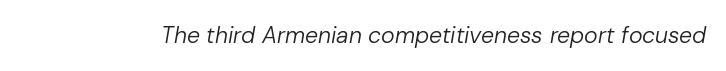
This reads as an unemphasized weight, regular at the heaviest. Unmarked baselines from the first word to the last. Compared with typical body copy, the letter spacing here is the same. Characters are canted at an angle relative to the baseline's perpendicular.
